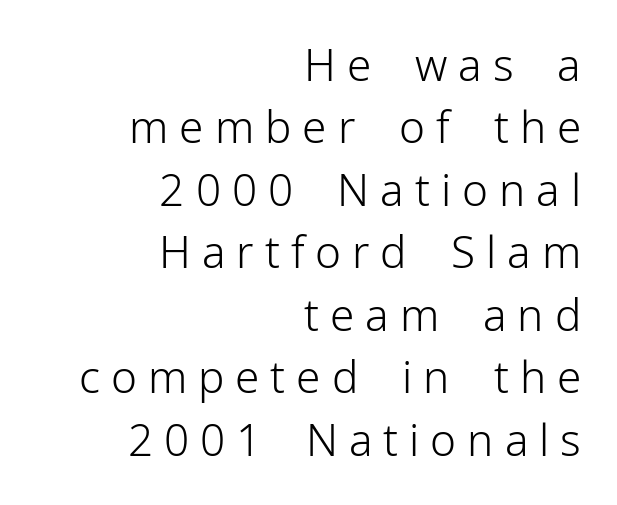
The image shows 44 px light sans-serif type, upright; set right-aligned, normal line spacing (1.42x), unusually wide letter spacing (+0.25 em), not underlined; low stroke contrast and a medium x-height.
